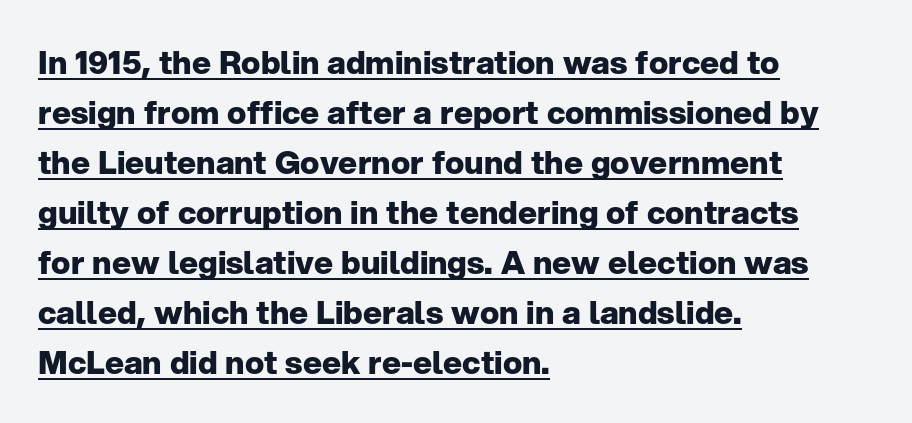
Q: Is the text bold? A: Yes.
Q: Is the text italic (slanted)? A: No, it is upright.
Q: Is the typeface a serif or a sans-serif typeface? A: Sans-serif.
Q: Is the text underlined? A: Yes.
Q: How is the paragraph aligned? A: Left-aligned.
Q: Is the spacing between letters normal or unusually wide? A: Normal.
Q: Is the spacing between lines tight, normal or loose? A: Normal.
Q: Width (condensed, normal, or wide)? A: Normal.
Q: Stroke contrast? A: Low.
Q: x-height? A: Medium.
Q: Monospaced? A: No.
